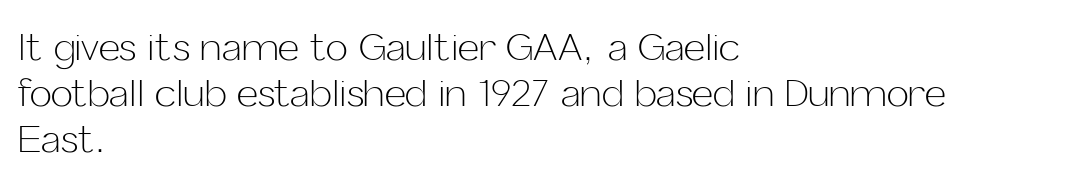
Nope, no serifs anywhere on these letters. Line spacing here is normal. The zone under the glyphs is completely vacant. Is the type heavy? It reads as light-to-regular instead. The lines in this sample share a left origin and differ only in where they stop.
